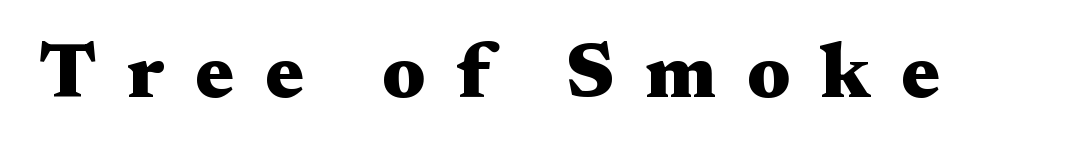
Here the designer chose a conventional face with non-uniform glyph widths. Words float on clear page, feet unadorned. Heavy-handed strokes throughout: this text is bold. Examine the stroke ends and you'll spot serifs. Nope, not italic — everything's standing straight. Inter-character spacing is expanded well beyond the font's built-in metrics.
